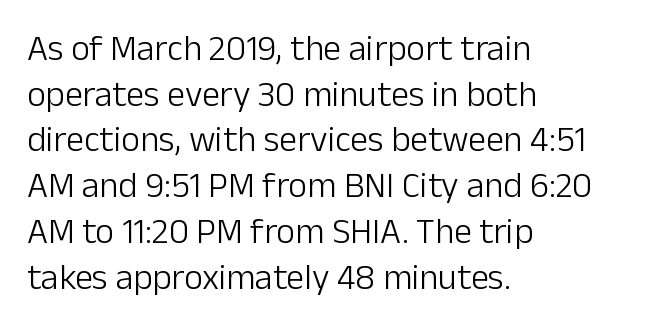
The image shows 36 px light sans-serif type, upright; set left-aligned, normal line spacing (1.27x), normal letter spacing, not underlined; low stroke contrast and a medium x-height.
